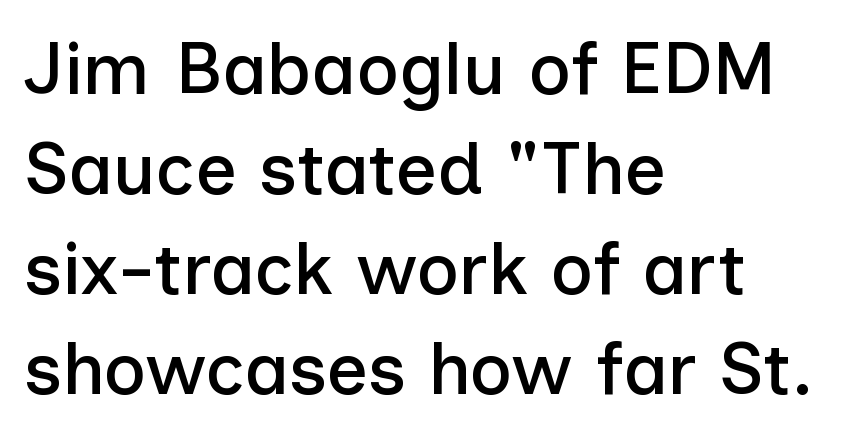
{"serif": "no", "italic": "no", "width": "normal", "stroke_contrast": "low", "x_height": "medium", "monospaced": "no", "underline": "no", "align": "left", "line_spacing": "normal", "line_spacing_ratio": 1.37, "letter_spacing": "normal", "letter_spacing_em": 0.0, "glyph_px": 73}
